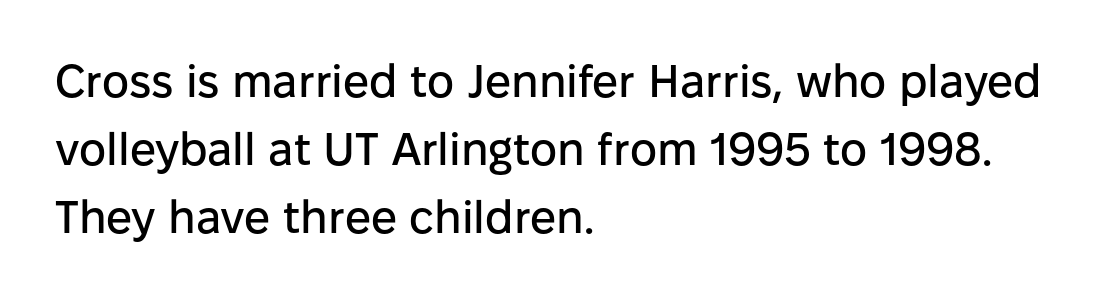
The image shows 46 px sans-serif type, upright; set left-aligned, normal line spacing (1.48x), normal letter spacing, not underlined; low stroke contrast and a medium x-height.
